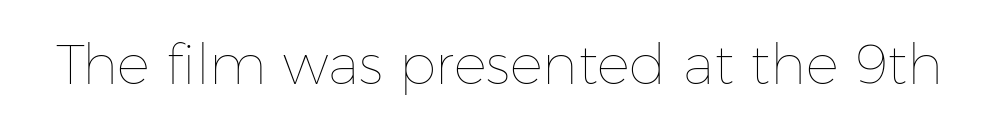
The image shows 55 px thin type, upright; set normal letter spacing, not underlined; low stroke contrast and a medium x-height.
